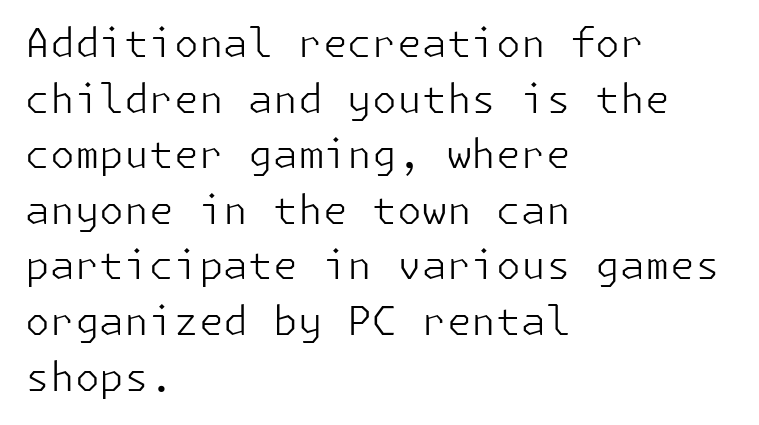
Q: Is the text bold? A: No.
Q: Is the text italic (slanted)? A: No, it is upright.
Q: Is the typeface a serif or a sans-serif typeface? A: Sans-serif.
Q: Is the text underlined? A: No.
Q: How is the paragraph aligned? A: Left-aligned.
Q: Is the spacing between letters normal or unusually wide? A: Normal.
Q: Is the spacing between lines tight, normal or loose? A: Normal.
Q: Width (condensed, normal, or wide)? A: Normal.
Q: Stroke contrast? A: Low.
Q: x-height? A: Medium.
